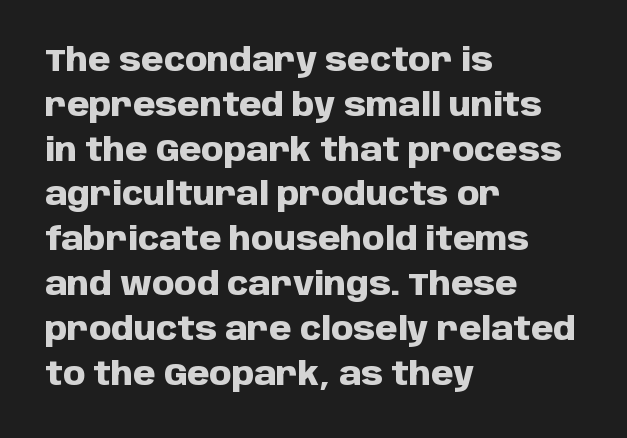
The image shows 32 px heavy sans-serif type, upright; set left-aligned, normal line spacing (1.4x), normal letter spacing, not underlined; low stroke contrast and a large x-height.
